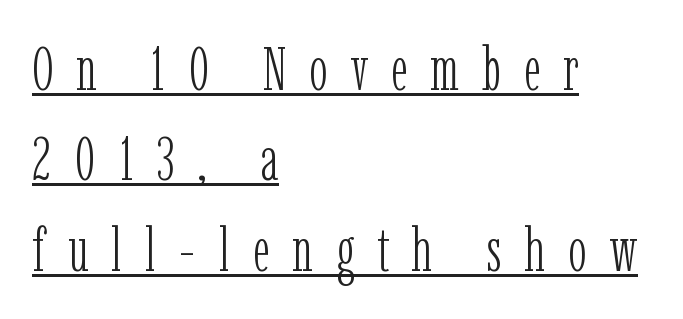
The image shows 61 px light, condensed serif type, upright; set left-aligned, normal line spacing (1.48x), unusually wide letter spacing (+0.37 em), underlined; low stroke contrast and a medium x-height.
